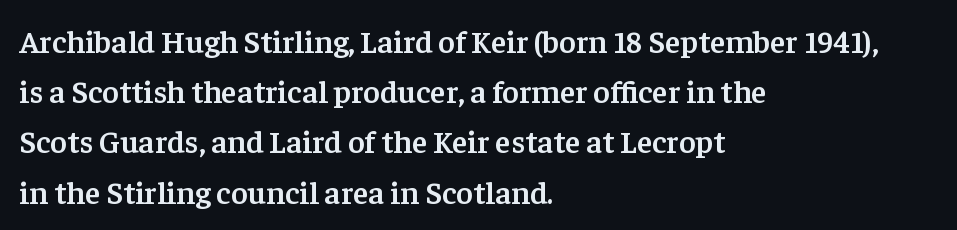
The letters sit at their default tracking, neither squeezed nor spread. Stroke thickness is moderately raised; the sample reads as semibold. The rendering anchors every line to the left-hand side. The rows are spaced the way most documents space them.
